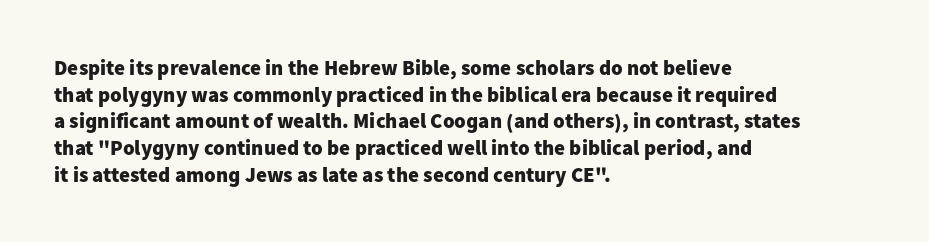
The image shows 21 px bold type, upright; set left-aligned, normal line spacing (1.27x), normal letter spacing, not underlined.
